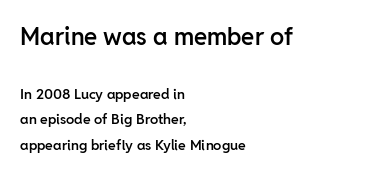
Q: Is the text bold? A: Semi-bold.
Q: Is the text italic (slanted)? A: No, it is upright.
Q: Is the text underlined? A: No.
Q: How is the paragraph aligned? A: Left-aligned.
Q: Is the spacing between letters normal or unusually wide? A: Normal.
Q: Which block of text is set in a larger size, the first (top) or the second (bottom)? A: The first (top) one.
